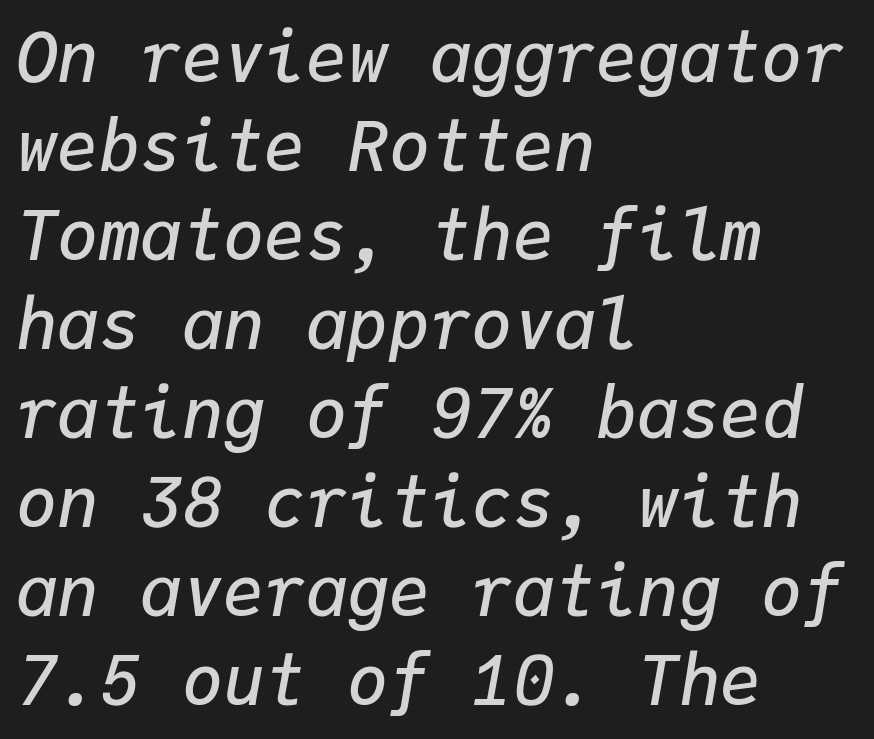
The image shows 69 px semibold type, italic (leaning right), monospaced; set left-aligned, normal line spacing (1.29x), normal letter spacing, not underlined; low stroke contrast and a medium x-height.
